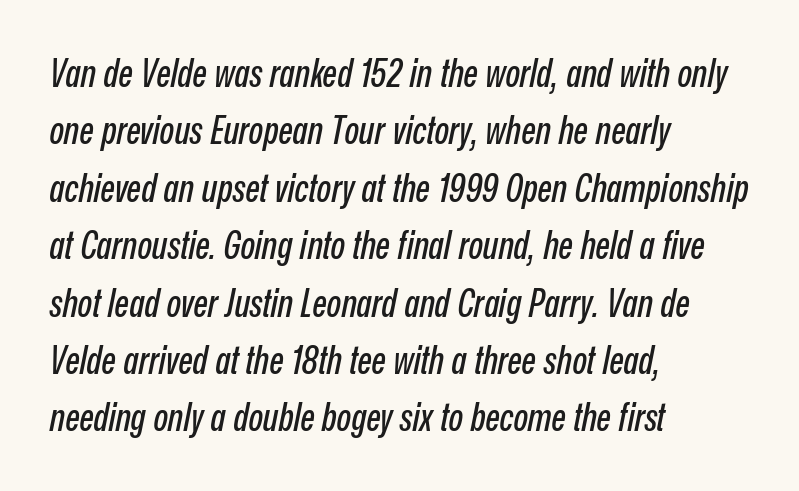
{"italic": "yes", "lean": "right", "slant_degrees": 12, "width": "condensed", "stroke_contrast": "low", "x_height": "medium", "monospaced": "no", "underline": "no", "align": "left", "line_spacing": "normal", "line_spacing_ratio": 1.51, "letter_spacing": "normal", "letter_spacing_em": 0.0, "glyph_px": 38}
